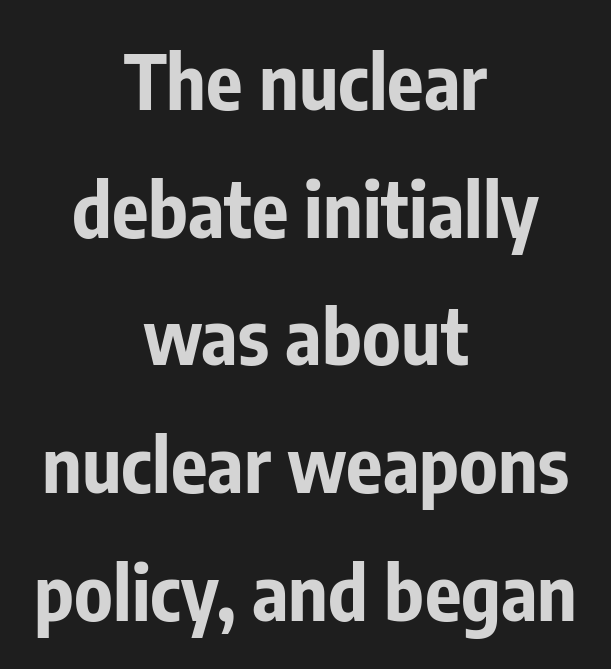
The image shows 76 px bold, condensed sans-serif type, upright; set centered, normal line spacing (1.68x), normal letter spacing, not underlined; low stroke contrast and a medium x-height.
